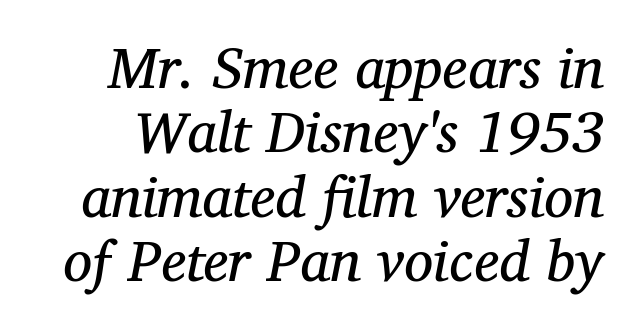
{"serif": "yes", "italic": "yes", "lean": "right", "slant_degrees": 12, "bold": "no", "weight": "regular", "width": "normal", "stroke_contrast": "medium", "x_height": "medium", "monospaced": "no", "underline": "no", "line_spacing": "tight", "line_spacing_ratio": 1.11, "letter_spacing": "normal", "letter_spacing_em": 0.0, "glyph_px": 58}
